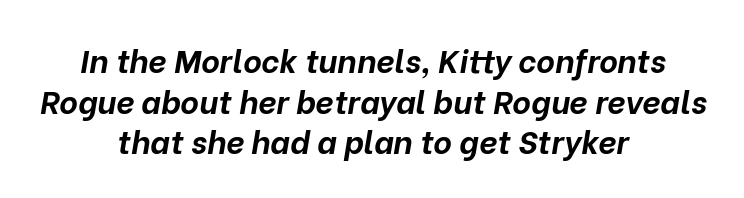
Q: Is the text bold? A: Yes.
Q: Is the text italic (slanted)? A: Yes, it leans right by about 10 degrees.
Q: Is the text underlined? A: No.
Q: How is the paragraph aligned? A: Centered.
Q: Is the spacing between letters normal or unusually wide? A: Normal.
Q: Is the spacing between lines tight, normal or loose? A: Normal.
Q: Width (condensed, normal, or wide)? A: Normal.
Q: Stroke contrast? A: Low.
Q: x-height? A: Medium.
Q: Monospaced? A: No.
